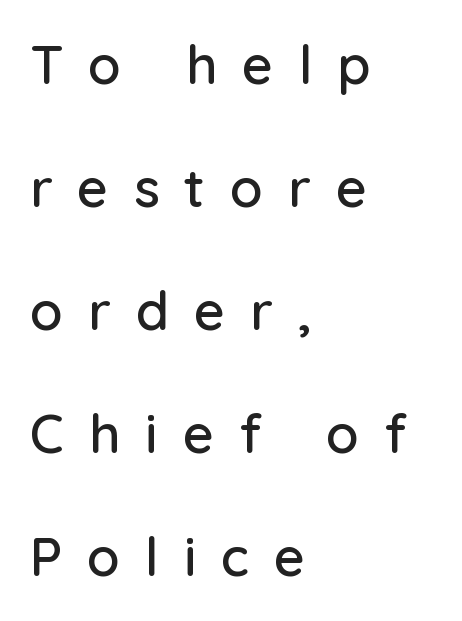
In terms of letterform style, serifs are entirely absent. Proportional: the letters do not fall into vertical columns. The axis of the letterforms is exactly vertical. If you drew a ruler down the left edge, every line would touch it. Horizontal bands of white between lines are thick stripes.
